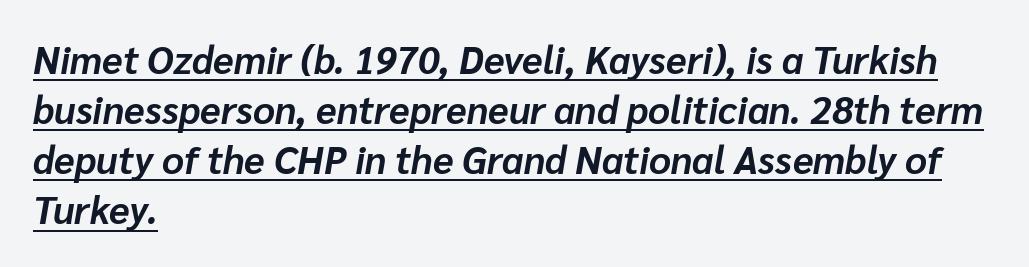
Q: Is the text bold? A: Yes.
Q: Is the text italic (slanted)? A: Yes, it leans right by about 10 degrees.
Q: Is the text underlined? A: Yes.
Q: How is the paragraph aligned? A: Left-aligned.
Q: Is the spacing between letters normal or unusually wide? A: Normal.
Q: Is the spacing between lines tight, normal or loose? A: Normal.
Q: Width (condensed, normal, or wide)? A: Normal.
Q: Stroke contrast? A: Low.
Q: x-height? A: Medium.
Q: Monospaced? A: No.
